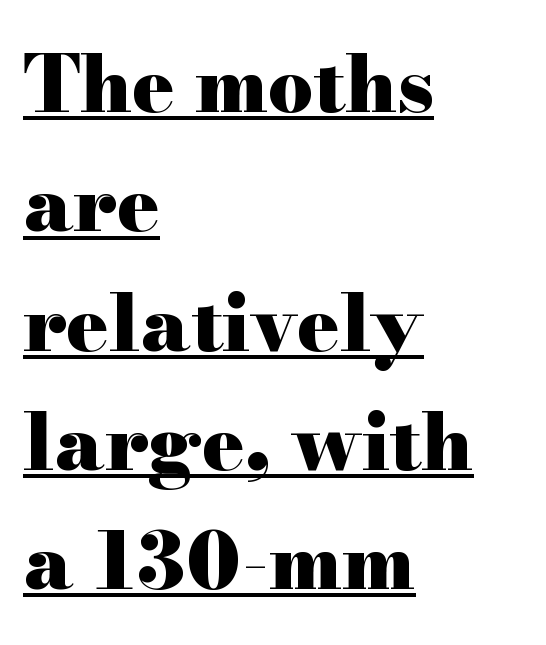
The typesetting leans heavy: a genuine bold. Examine the stroke ends and you'll spot serifs. These lines are set flush left with a ragged right edge. This rendering features underlined lettering.
